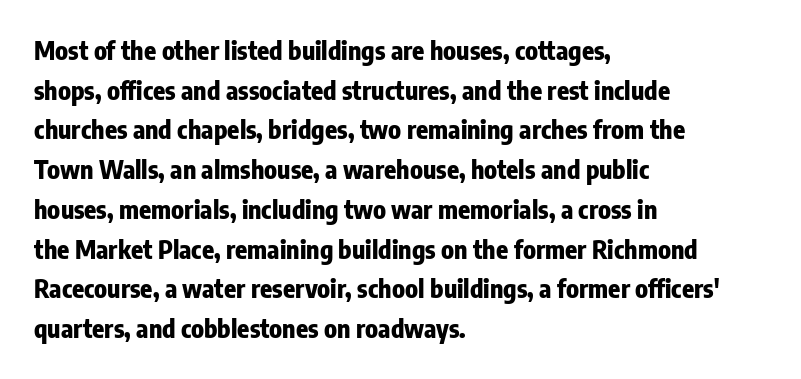
The image shows 25 px bold type, upright; set left-aligned, normal line spacing (1.59x), normal letter spacing, not underlined.
